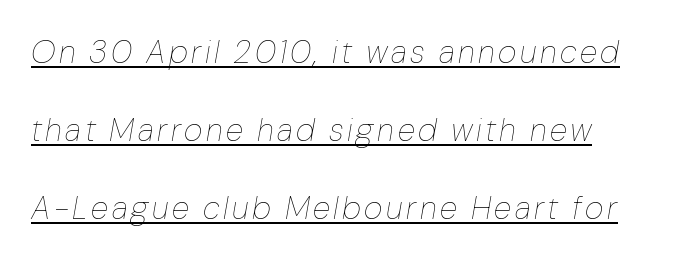
{"italic": "yes", "lean": "right", "slant_degrees": 10, "bold": "no", "weight": "thin", "width": "normal", "stroke_contrast": "low", "x_height": "medium", "monospaced": "no", "underline": "yes", "align": "left", "line_spacing": "loose", "line_spacing_ratio": 2.43, "glyph_px": 32}
